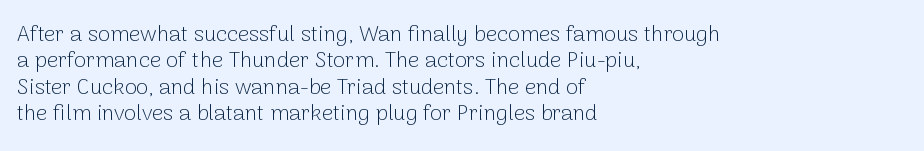
This sample uses an upright cut, with every glyph sitting square on the baseline. Underlining? Definitely not there. Heaviness? Minimal to ordinary, like unemphasized prose. Short note: letters normally spaced. Where is the straight margin? On the left.
